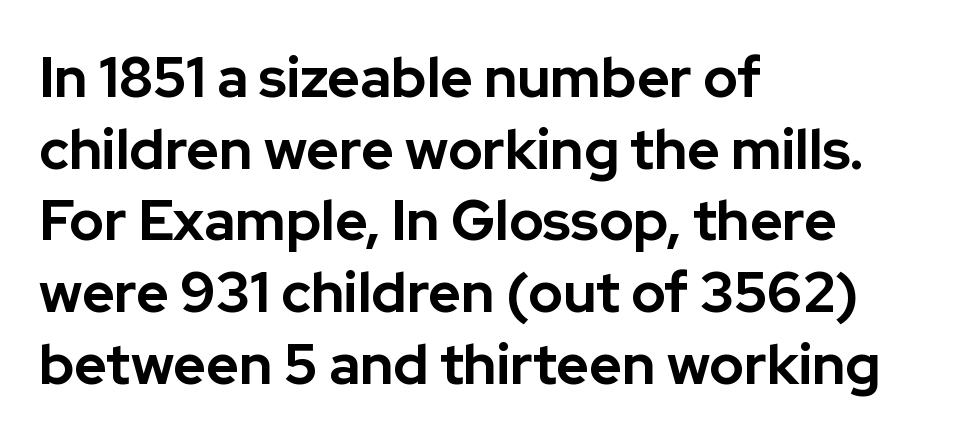
Q: Is the text bold? A: Yes.
Q: Is the text italic (slanted)? A: No, it is upright.
Q: Is the typeface a serif or a sans-serif typeface? A: Sans-serif.
Q: Is the text underlined? A: No.
Q: How is the paragraph aligned? A: Left-aligned.
Q: Is the spacing between letters normal or unusually wide? A: Normal.
Q: Is the spacing between lines tight, normal or loose? A: Normal.
Q: Width (condensed, normal, or wide)? A: Normal.
Q: Stroke contrast? A: Low.
Q: x-height? A: Medium.
Q: Monospaced? A: No.
